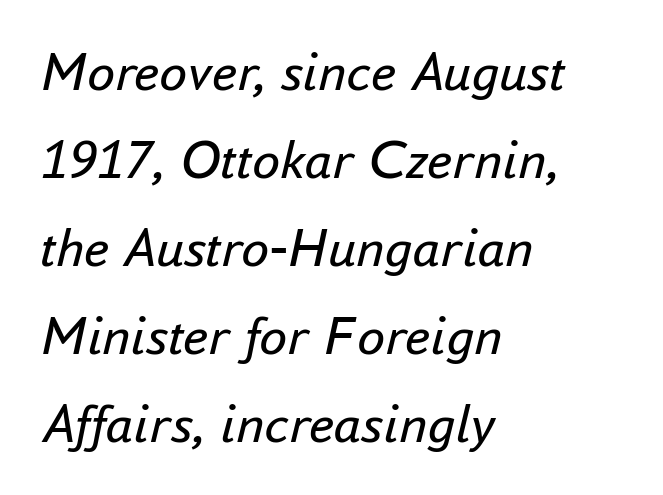
This is not heavy type; no bold has been used. No extra tracking has been applied to these lines. Bare-footed words on every line. A classic flush-left, rag-right setting is used for this passage.
